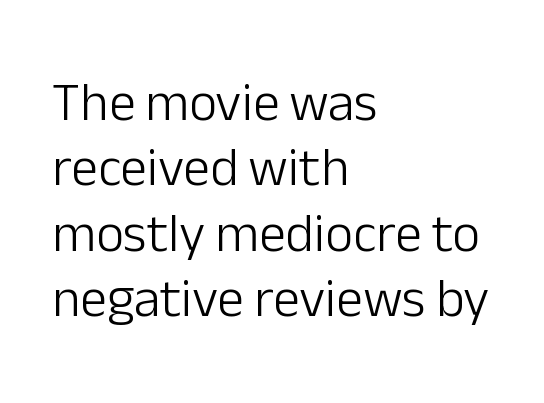
Q: Is the text bold? A: No.
Q: Is the text italic (slanted)? A: No, it is upright.
Q: Is the typeface a serif or a sans-serif typeface? A: Sans-serif.
Q: Is the text underlined? A: No.
Q: How is the paragraph aligned? A: Left-aligned.
Q: Is the spacing between letters normal or unusually wide? A: Normal.
Q: Width (condensed, normal, or wide)? A: Normal.
Q: Stroke contrast? A: Low.
Q: x-height? A: Medium.
Q: Monospaced? A: No.
